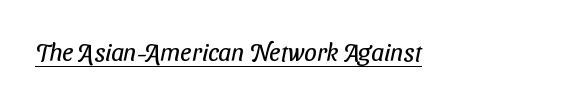
The image shows 25 px text type; set normal letter spacing, underlined.
